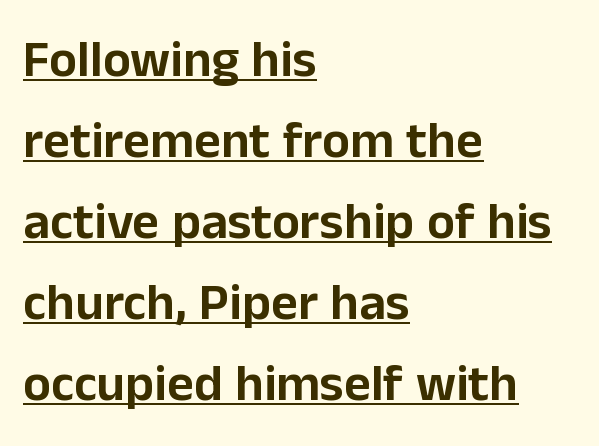
{"serif": "no", "italic": "no", "width": "normal", "stroke_contrast": "low", "x_height": "medium", "monospaced": "no", "underline": "yes", "align": "left", "line_spacing": "normal", "line_spacing_ratio": 1.56, "letter_spacing": "normal", "letter_spacing_em": 0.0, "glyph_px": 52}
